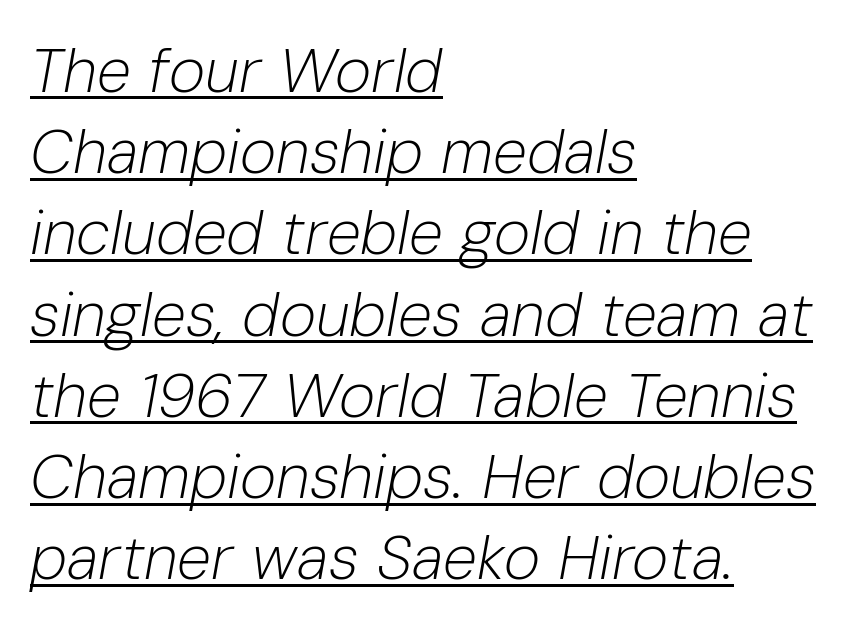
The image shows 62 px light type, italic (leaning right); set left-aligned, normal line spacing (1.31x), normal letter spacing, underlined; low stroke contrast and a medium x-height.
